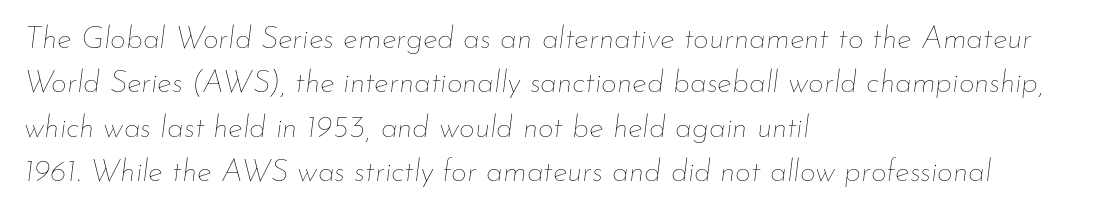
Q: Is the text bold? A: No.
Q: Is the text italic (slanted)? A: Yes, it leans right by about 7 degrees.
Q: Is the text underlined? A: No.
Q: How is the paragraph aligned? A: Left-aligned.
Q: Is the spacing between letters normal or unusually wide? A: Normal.
Q: Is the spacing between lines tight, normal or loose? A: Normal.
Q: Width (condensed, normal, or wide)? A: Normal.
Q: Stroke contrast? A: Low.
Q: x-height? A: Small.
Q: Monospaced? A: No.
